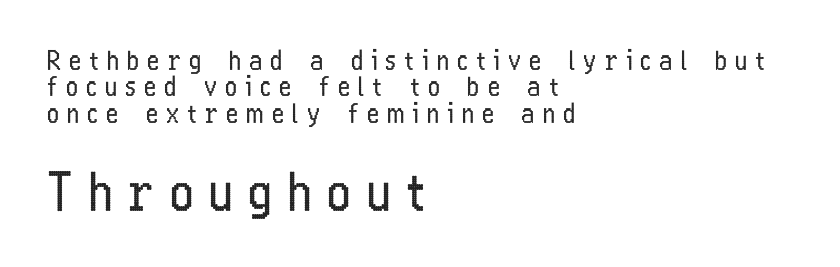
The image shows 51 px regular-weight, condensed sans-serif type, upright; set left-aligned, tight line spacing (1.01x), unusually wide letter spacing (+0.31 em), not underlined; the second (bottom) block is 1.96x larger; low stroke contrast and a medium x-height.
